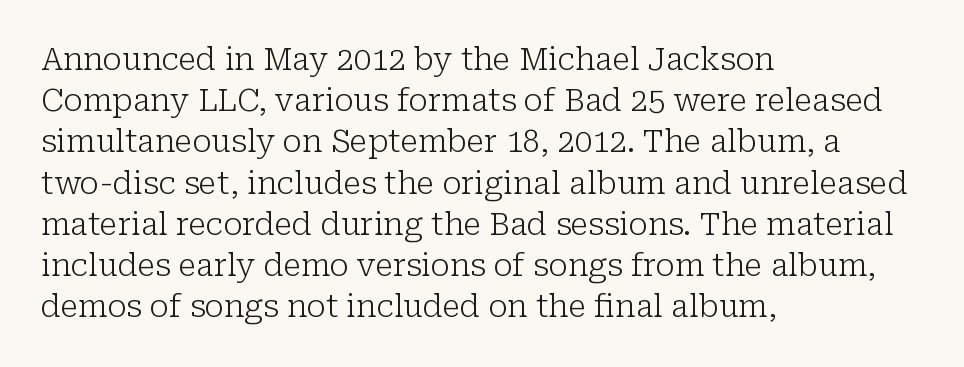
{"serif": "yes", "italic": "no", "bold": "no", "weight": "light", "width": "normal", "stroke_contrast": "low", "x_height": "medium", "monospaced": "no", "underline": "no", "align": "left", "line_spacing": "normal", "line_spacing_ratio": 1.33, "letter_spacing": "normal", "letter_spacing_em": 0.0, "glyph_px": 31}
